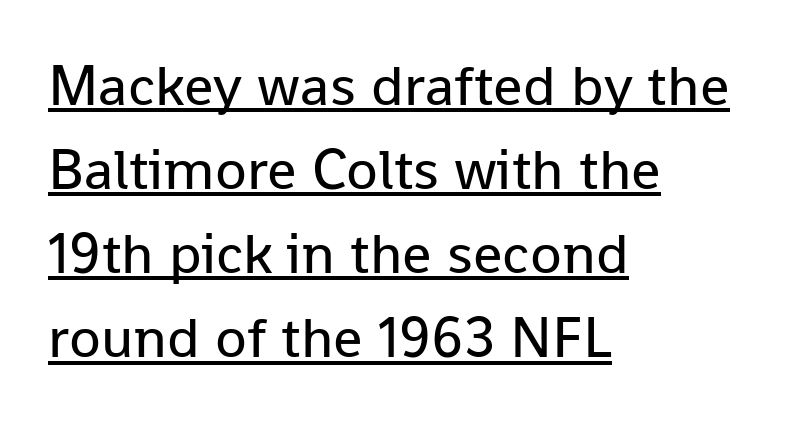
Q: Is the text bold? A: No.
Q: Is the text italic (slanted)? A: No, it is upright.
Q: Is the typeface a serif or a sans-serif typeface? A: Sans-serif.
Q: Is the text underlined? A: Yes.
Q: How is the paragraph aligned? A: Left-aligned.
Q: Is the spacing between letters normal or unusually wide? A: Normal.
Q: Is the spacing between lines tight, normal or loose? A: Normal.
Q: Width (condensed, normal, or wide)? A: Normal.
Q: Stroke contrast? A: Low.
Q: x-height? A: Medium.
Q: Monospaced? A: No.
